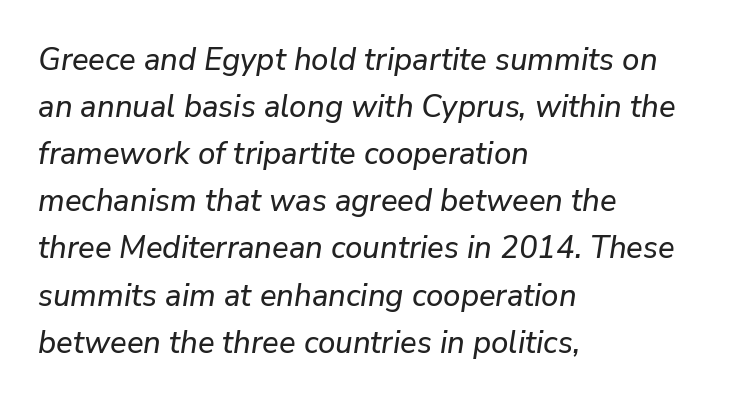
Q: Is the text italic (slanted)? A: Yes, it leans right by about 9 degrees.
Q: Is the text underlined? A: No.
Q: How is the paragraph aligned? A: Left-aligned.
Q: Is the spacing between letters normal or unusually wide? A: Normal.
Q: Is the spacing between lines tight, normal or loose? A: Normal.
Q: Width (condensed, normal, or wide)? A: Normal.
Q: Stroke contrast? A: Low.
Q: x-height? A: Medium.
Q: Monospaced? A: No.
